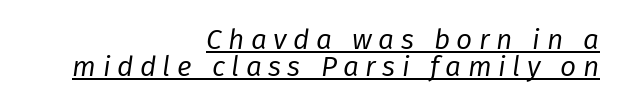
The image shows 28 px regular-weight type, italic (leaning right); set right-aligned, tight line spacing (0.97x), unusually wide letter spacing (+0.23 em), underlined; low stroke contrast and a medium x-height.
